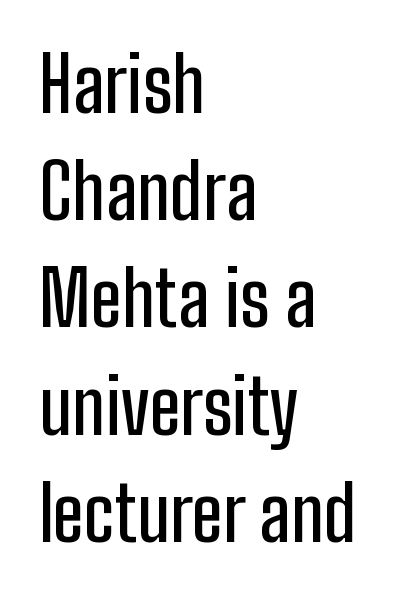
The image shows 75 px condensed sans-serif type, upright; set left-aligned, normal line spacing (1.43x), normal letter spacing, not underlined; low stroke contrast and a medium x-height.
